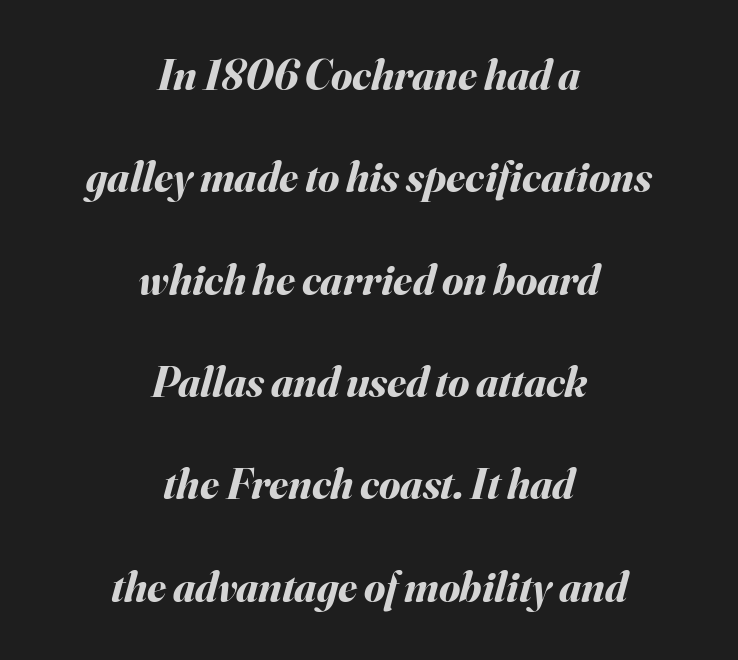
The image shows 43 px bold type, italic (leaning right); set centered, loose line spacing (2.38x), normal letter spacing, not underlined; medium stroke contrast and a small x-height.
